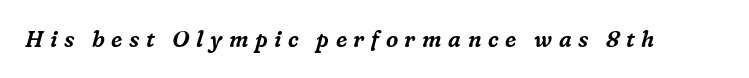
{"italic": "yes", "lean": "right", "slant_degrees": 16, "underline": "no", "letter_spacing": "wide", "letter_spacing_em": 0.3, "glyph_px": 22}
